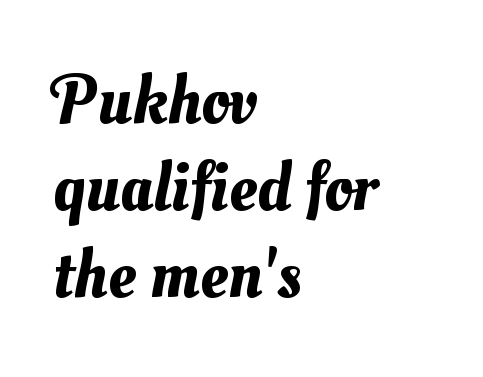
Q: Is the text underlined? A: No.
Q: How is the paragraph aligned? A: Left-aligned.
Q: Is the spacing between letters normal or unusually wide? A: Normal.
Q: Is the spacing between lines tight, normal or loose? A: Normal.
Q: Width (condensed, normal, or wide)? A: Normal.
Q: Stroke contrast? A: Medium.
Q: x-height? A: Small.
Q: Monospaced? A: No.
